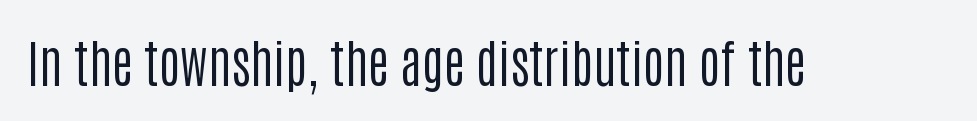
Q: Is the text bold? A: No.
Q: Is the text italic (slanted)? A: No, it is upright.
Q: Is the typeface a serif or a sans-serif typeface? A: Sans-serif.
Q: Is the text underlined? A: No.
Q: Is the spacing between letters normal or unusually wide? A: Normal.
Q: Width (condensed, normal, or wide)? A: Condensed.
Q: Stroke contrast? A: Low.
Q: x-height? A: Large.
Q: Monospaced? A: No.
